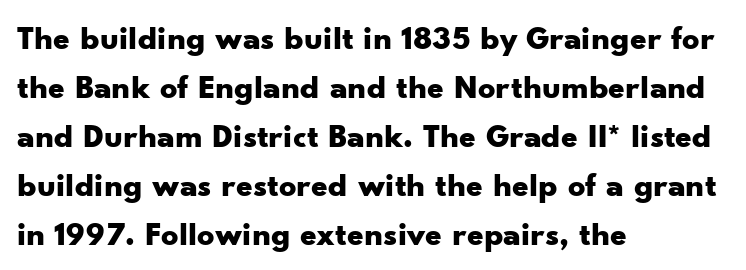
The line texture is even and compact thanks to regular tracking. A normal amount of white space separates one row of letters from the next. The font is running at its bold setting. Quick note: underline off. Stroke terminals: plain, sans-serif. The specimen reads as upright at a glance.
